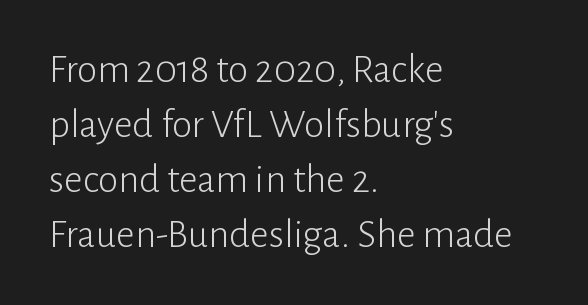
Unlike a traditional serif, this face leaves its strokes unadorned. Does the copy run flush right? No — it runs flush left. This is the regular roman posture of the typeface. The space directly below the letters is spotless. Spacing verdict: proportional, widths tailored to each character.
